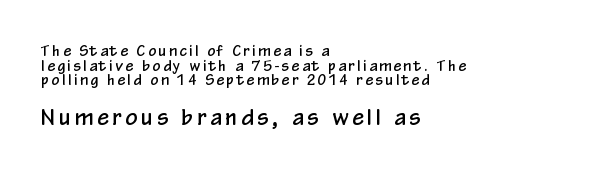
{"italic": "no", "underline": "no", "align": "left", "line_spacing": "tight", "line_spacing_ratio": 1.05, "larger_block": "second", "size_ratio": 1.5, "glyph_px": 21}
